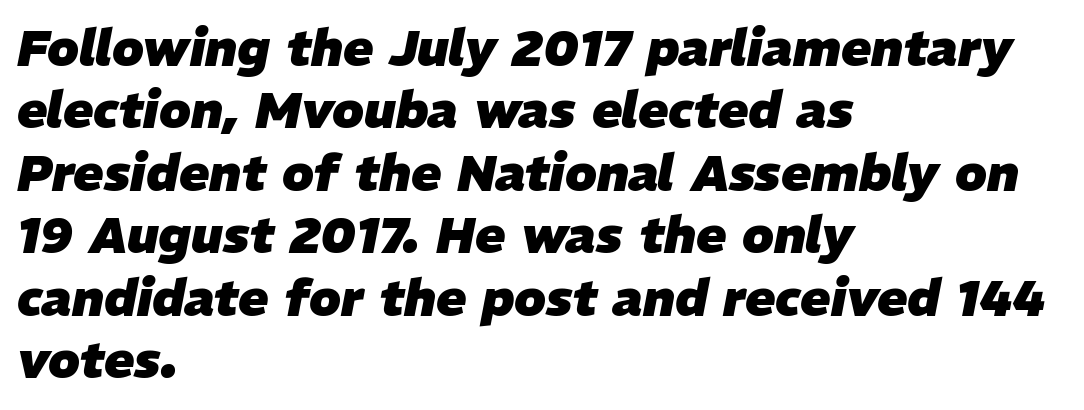
The image shows 50 px heavy type, italic (leaning right); set left-aligned, normal line spacing (1.25x), normal letter spacing, not underlined; low stroke contrast and a medium x-height.
